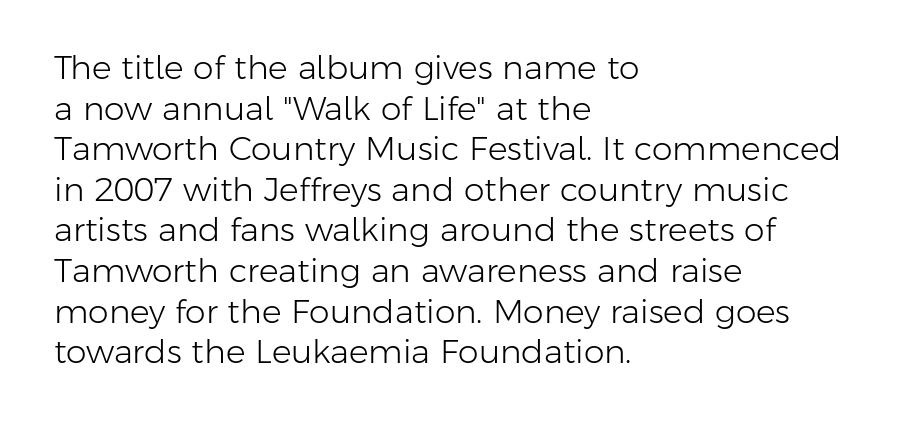
{"serif": "no", "italic": "no", "bold": "no", "weight": "light", "width": "normal", "stroke_contrast": "low", "x_height": "medium", "monospaced": "no", "underline": "no", "align": "left", "line_spacing_ratio": 1.23, "letter_spacing": "normal", "letter_spacing_em": 0.0, "glyph_px": 33}
